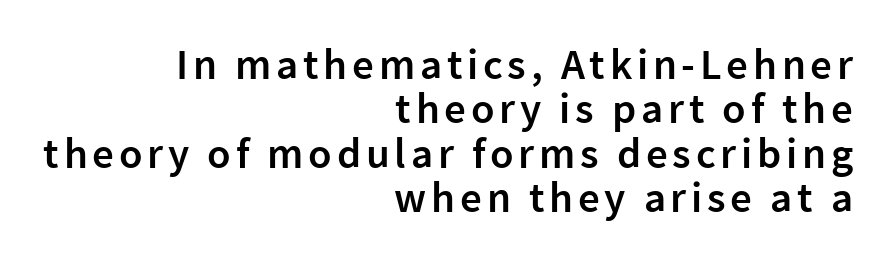
The image shows 43 px semibold sans-serif type, upright; set right-aligned, tight line spacing (1.03x), not underlined; low stroke contrast and a medium x-height.
